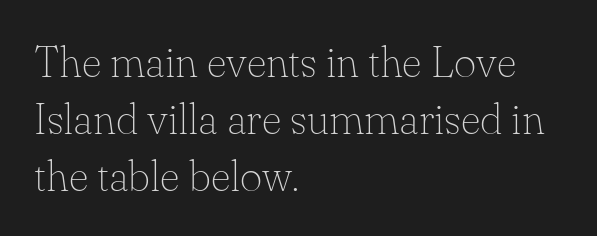
The tracking reads as untouched default to a designer's eye. A typesetter would call this leading conventional body-copy spacing. The passage shown is typeset with a serif family. Posture: upright roman. Descender tails drop into unmarked territory. Weight class: somewhere from thin through regular.
